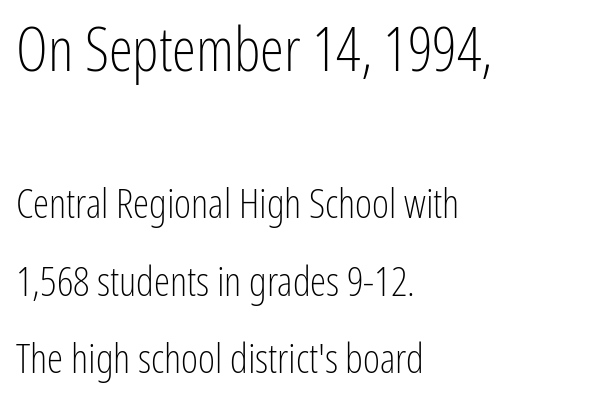
Q: Is the text bold? A: No.
Q: Is the text italic (slanted)? A: No, it is upright.
Q: Is the typeface a serif or a sans-serif typeface? A: Sans-serif.
Q: Is the text underlined? A: No.
Q: How is the paragraph aligned? A: Left-aligned.
Q: Is the spacing between letters normal or unusually wide? A: Normal.
Q: Is the spacing between lines tight, normal or loose? A: Loose.
Q: Which block of text is set in a larger size, the first (top) or the second (bottom)? A: The first (top) one.
Q: Width (condensed, normal, or wide)? A: Condensed.
Q: Stroke contrast? A: Low.
Q: x-height? A: Medium.
Q: Monospaced? A: No.
